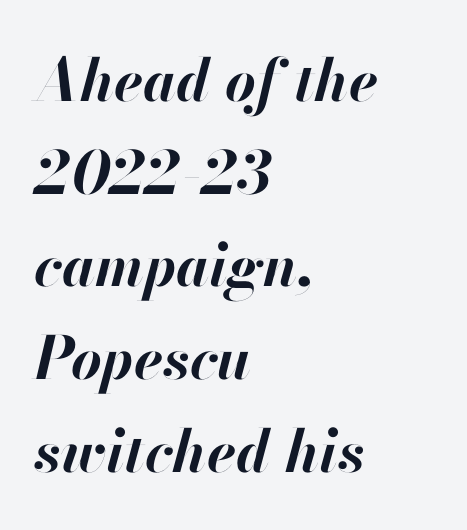
Characters are canted at an angle relative to the baseline's perpendicular. No word sits above an underline. Chunky letters — that's bold for sure. Default kerning and tracking; the words read as compact shapes. The passage is arranged the way most books set body copy — flush left. Here the designer chose a conventional face with non-uniform glyph widths.
